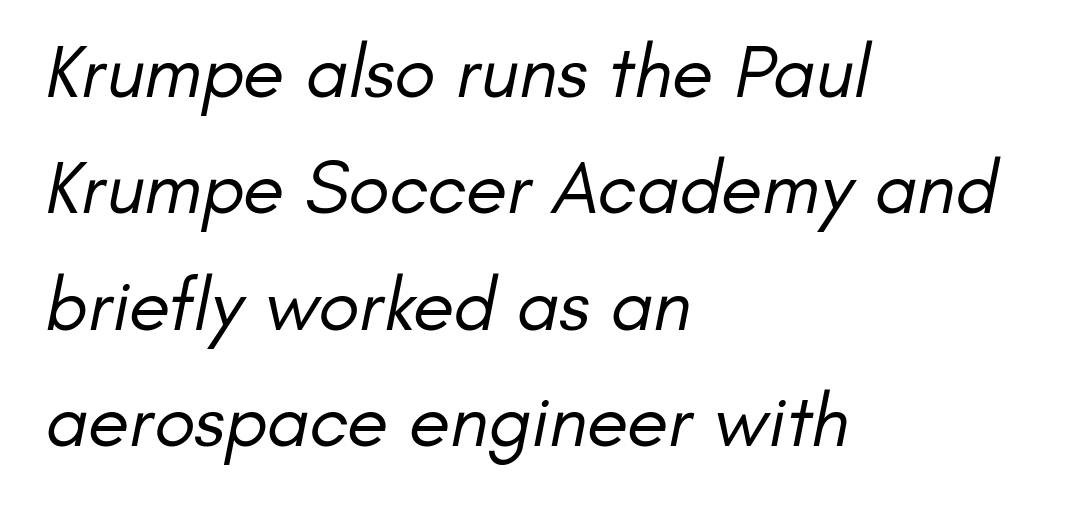
The image shows 76 px regular-weight sans-serif type; set left-aligned, normal line spacing (1.53x), normal letter spacing, not underlined; low stroke contrast and a small x-height.
